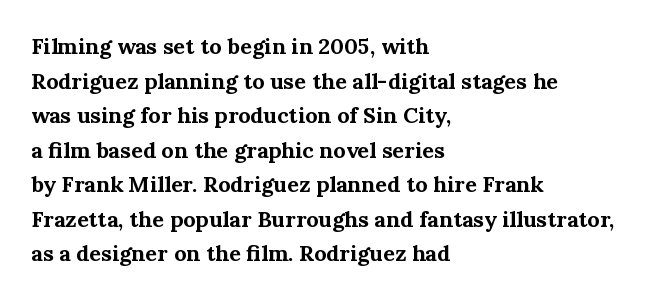
This sample uses an upright cut, with every glyph sitting square on the baseline. Whoever set this chose a conventional vertical rhythm. Students, note that the glyphs here touch the page at normal intervals. Strokes here are thick enough to call this a true bold.
